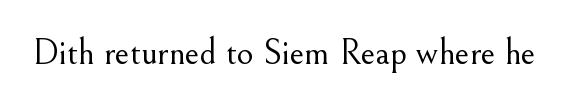
{"serif": "yes", "italic": "no", "bold": "no", "weight": "light", "width": "normal", "stroke_contrast": "medium", "x_height": "small", "monospaced": "no", "underline": "no", "letter_spacing": "normal", "letter_spacing_em": 0.0, "glyph_px": 36}
